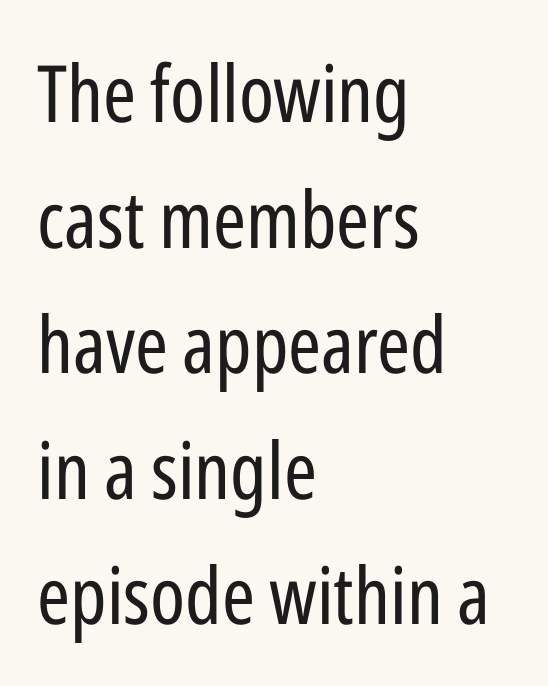
The image shows 79 px regular-weight, condensed sans-serif type, upright; set left-aligned, normal line spacing (1.59x), normal letter spacing, not underlined; low stroke contrast and a medium x-height.
